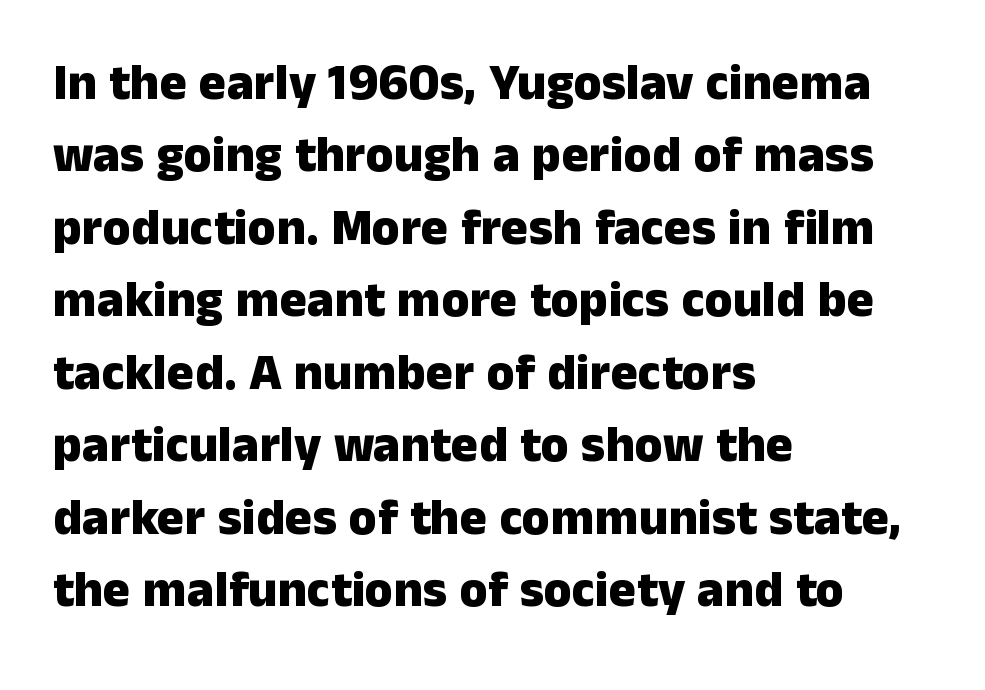
{"serif": "no", "italic": "no", "bold": "yes", "weight": "heavy", "width": "normal", "stroke_contrast": "low", "x_height": "medium", "monospaced": "no", "underline": "no", "align": "left", "line_spacing": "normal", "line_spacing_ratio": 1.42, "letter_spacing": "normal", "letter_spacing_em": 0.0, "glyph_px": 51}
